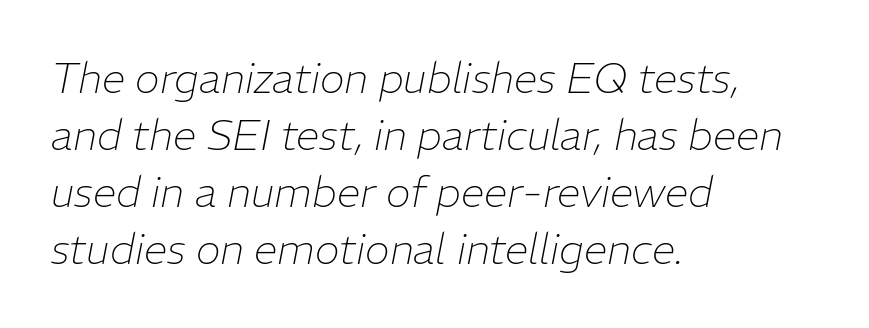
The string is rendered with underlining switched off. What stands out about the letter spacing? Nothing — it is the standard amount. Horizontal bands of white between lines are of average thickness. This sample has the flowing, uneven cadence of proportional lettering. Line starts are locked; line ends wander.
